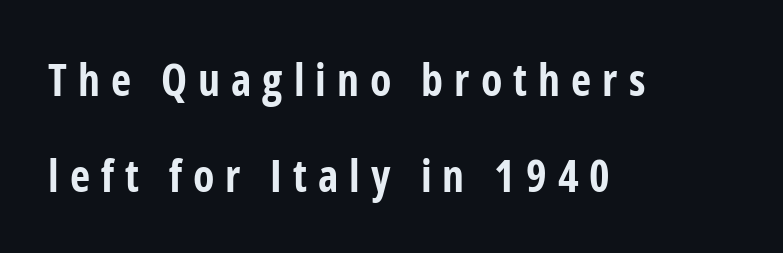
{"serif": "no", "italic": "no", "bold": "yes", "weight": "bold", "width": "condensed", "stroke_contrast": "low", "x_height": "medium", "monospaced": "no", "underline": "no", "align": "left", "line_spacing": "loose", "line_spacing_ratio": 2.18, "letter_spacing": "wide", "letter_spacing_em": 0.25, "glyph_px": 44}
